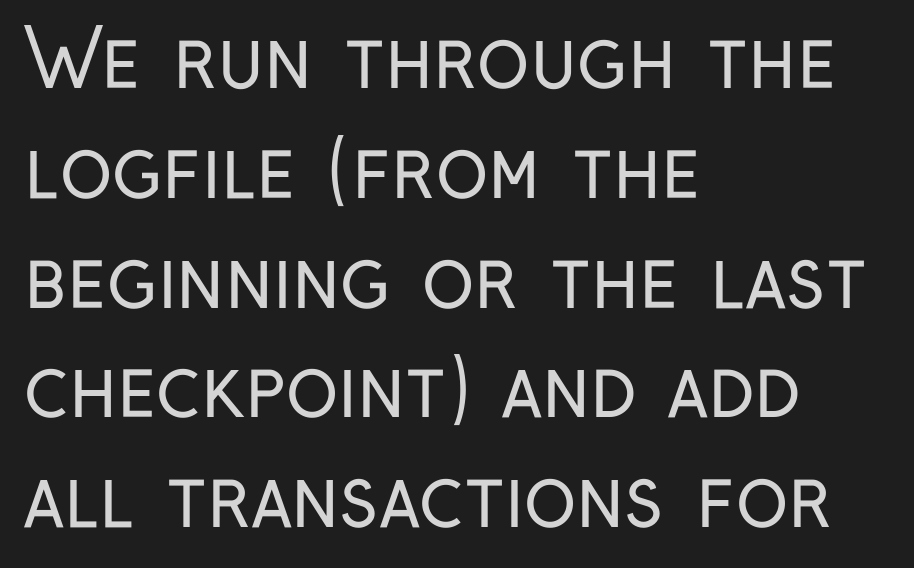
The typesetting does not lean heavy: it is not bold. The setting favours the left margin, as ordinary paragraphs usually do. Notice how the stems are strictly vertical — no italics here. Whoever set this chose a conventional vertical rhythm. Grotesque or geometric, the face here clearly has no serifs. Descenders hang freely into open space.
